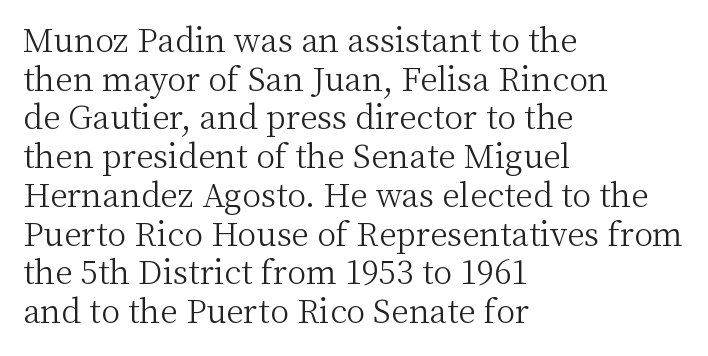
{"serif": "yes", "italic": "no", "bold": "no", "weight": "light", "width": "normal", "stroke_contrast": "medium", "x_height": "medium", "monospaced": "no", "underline": "no", "align": "left", "line_spacing_ratio": 1.21, "letter_spacing": "normal", "letter_spacing_em": 0.0, "glyph_px": 32}
